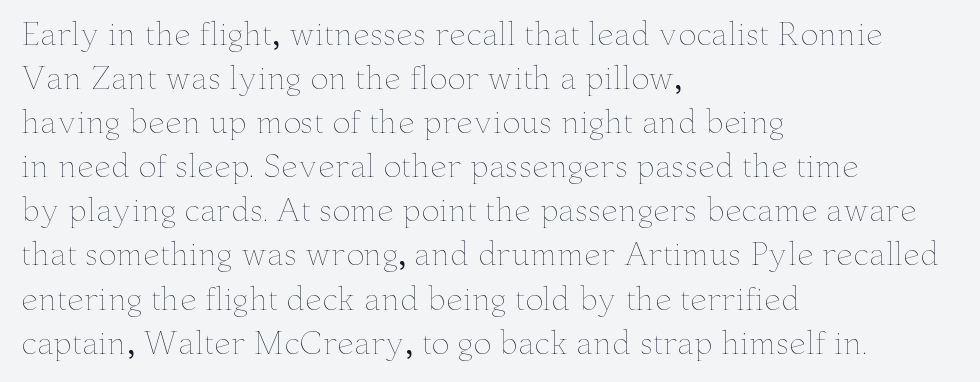
{"italic": "no", "bold": "no", "weight": "thin", "width": "wide", "stroke_contrast": "low", "x_height": "small", "monospaced": "no", "underline": "no", "align": "left", "line_spacing": "normal", "line_spacing_ratio": 1.47, "letter_spacing": "normal", "letter_spacing_em": 0.0, "glyph_px": 30}
